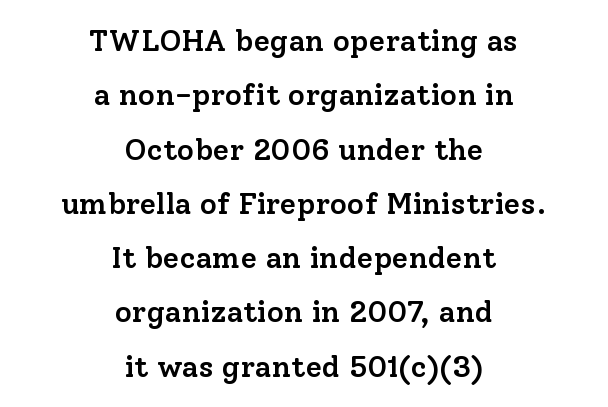
{"serif": "yes", "italic": "no", "bold": "semi", "weight": "semibold", "width": "normal", "stroke_contrast": "low", "x_height": "medium", "monospaced": "no", "underline": "no", "align": "center", "line_spacing_ratio": 1.81, "letter_spacing": "normal", "letter_spacing_em": 0.0, "glyph_px": 30}
